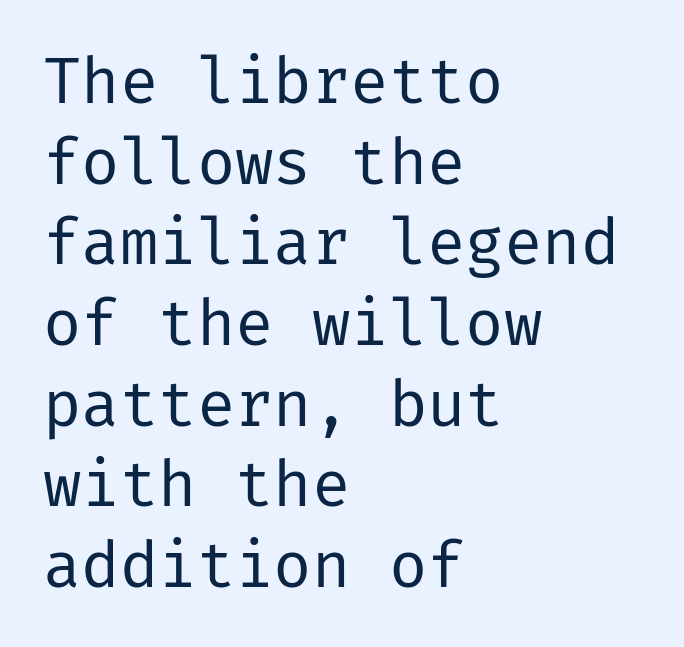
Q: Is the text bold? A: No.
Q: Is the text italic (slanted)? A: No, it is upright.
Q: Is the typeface a serif or a sans-serif typeface? A: Sans-serif.
Q: Is the text underlined? A: No.
Q: How is the paragraph aligned? A: Left-aligned.
Q: Is the spacing between letters normal or unusually wide? A: Normal.
Q: Is the spacing between lines tight, normal or loose? A: Normal.
Q: Width (condensed, normal, or wide)? A: Normal.
Q: Stroke contrast? A: Low.
Q: x-height? A: Medium.
